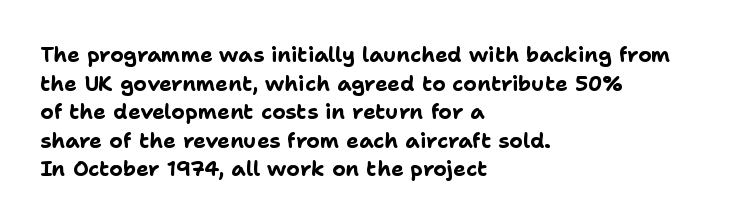
The image shows 21 px bold type, upright; set left-aligned, normal line spacing (1.36x), normal letter spacing, not underlined.
